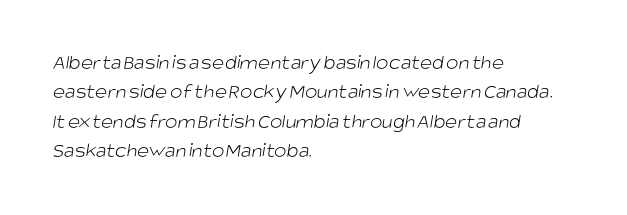
Q: Is the text bold? A: No.
Q: Is the text underlined? A: No.
Q: How is the paragraph aligned? A: Left-aligned.
Q: Is the spacing between letters normal or unusually wide? A: Normal.
Q: Is the spacing between lines tight, normal or loose? A: Normal.
